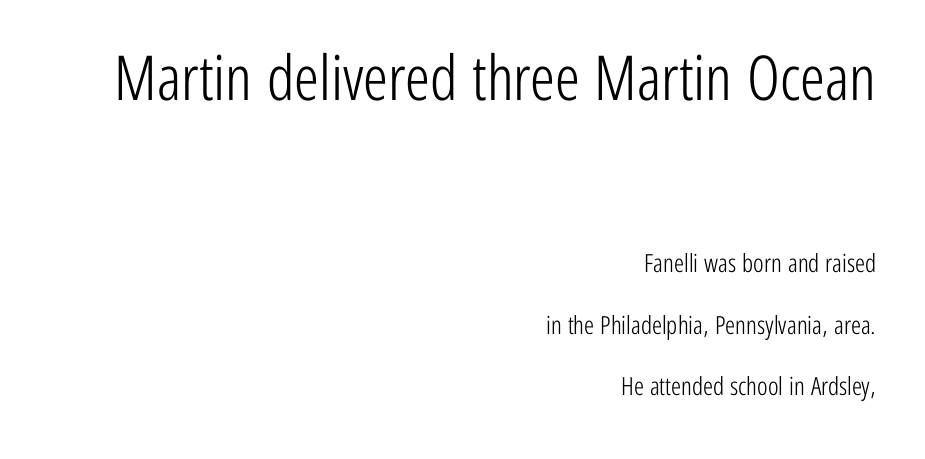
The more generous point size was reserved for the upper chunk. Posture: vertical. Weight class: somewhere from thin through regular. Rows of type keep a wide berth in the vertical direction.
